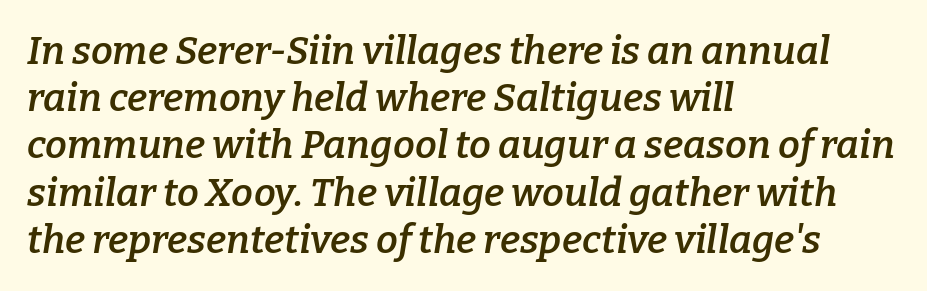
Q: Is the text bold? A: Semi-bold.
Q: Is the text italic (slanted)? A: Yes, it leans right by about 9 degrees.
Q: Is the typeface a serif or a sans-serif typeface? A: Serif.
Q: Is the text underlined? A: No.
Q: How is the paragraph aligned? A: Left-aligned.
Q: Is the spacing between letters normal or unusually wide? A: Normal.
Q: Width (condensed, normal, or wide)? A: Normal.
Q: Stroke contrast? A: Low.
Q: x-height? A: Medium.
Q: Monospaced? A: No.
